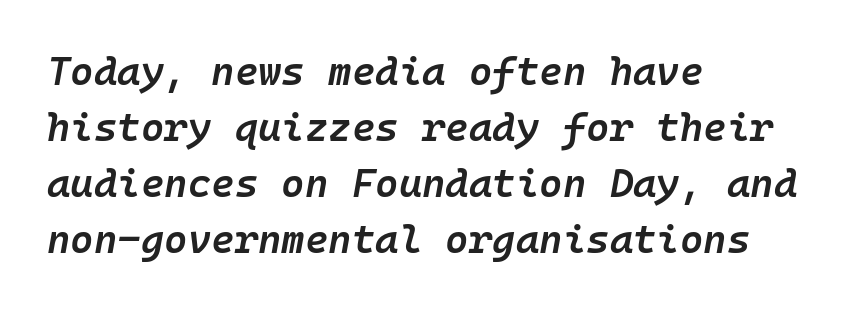
The image shows 40 px semibold type, italic (leaning right), monospaced; set left-aligned, normal line spacing (1.4x), normal letter spacing, not underlined; low stroke contrast and a medium x-height.
